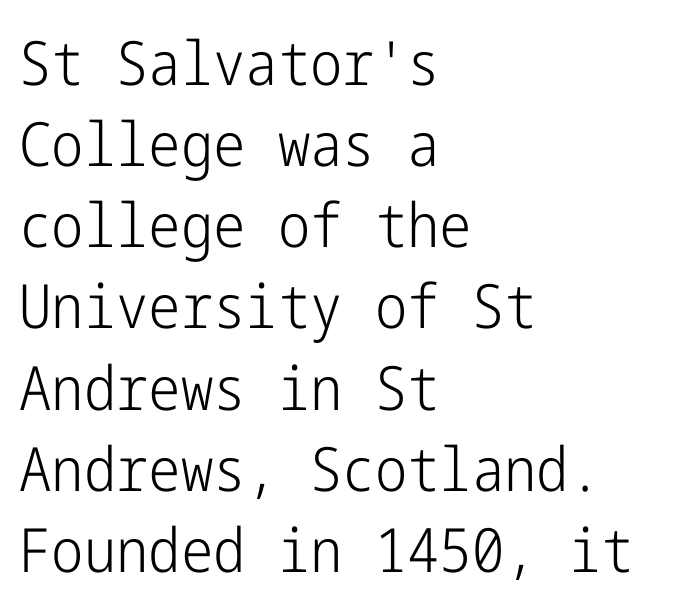
The image shows 61 px light, condensed sans-serif type, upright; set left-aligned, normal line spacing (1.33x), normal letter spacing, not underlined; low stroke contrast and a medium x-height.
